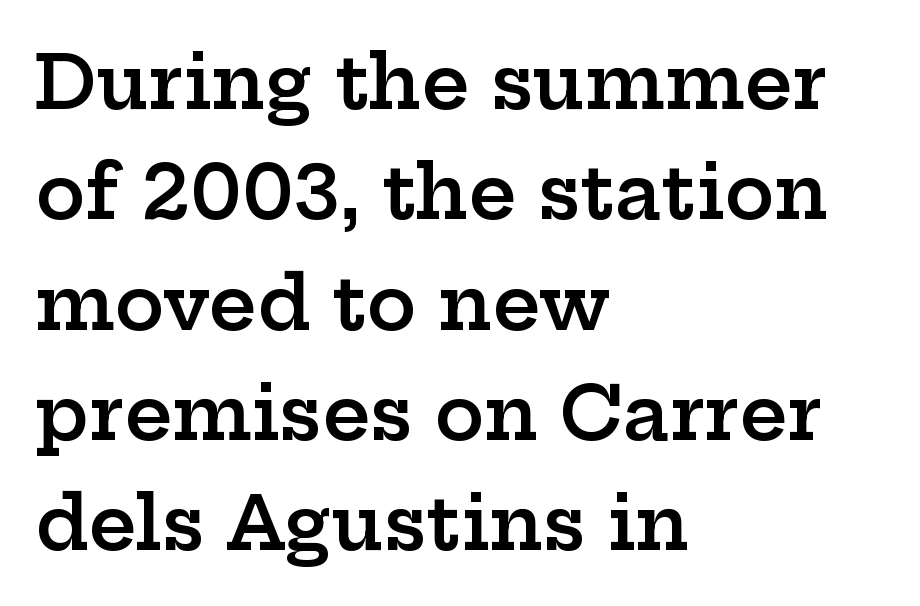
Regular leading. Heft: intermediate — a semibold. Letter spacing: default. Type without underlining. Proportional: the letters do not fall into vertical columns.
